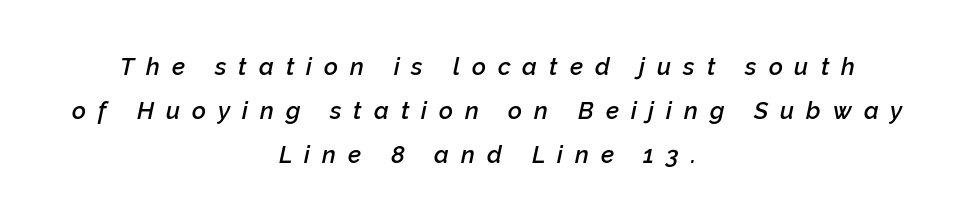
The image shows 24 px text type, italic (leaning right); set centered, line spacing 1.84x, unusually wide letter spacing (+0.5 em), not underlined.
